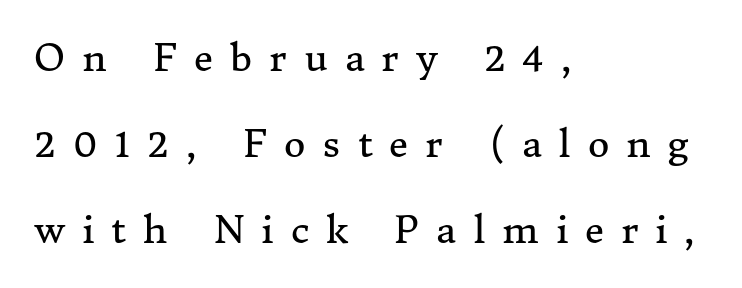
{"serif": "yes", "italic": "no", "bold": "no", "weight": "regular", "width": "normal", "stroke_contrast": "medium", "x_height": "medium", "monospaced": "no", "underline": "no", "align": "left", "line_spacing": "loose", "line_spacing_ratio": 2.32, "letter_spacing": "wide", "letter_spacing_em": 0.46, "glyph_px": 37}
